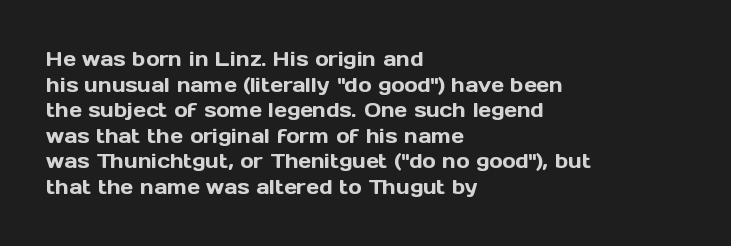
{"italic": "no", "underline": "no", "align": "left", "line_spacing": "normal", "line_spacing_ratio": 1.28, "letter_spacing": "normal", "letter_spacing_em": 0.0, "glyph_px": 20}
